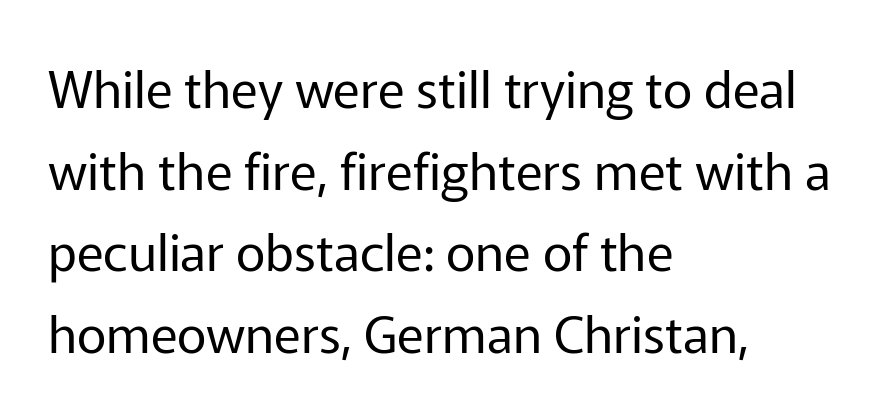
{"serif": "no", "italic": "no", "bold": "no", "weight": "regular", "width": "normal", "stroke_contrast": "low", "x_height": "medium", "monospaced": "no", "underline": "no", "align": "left", "line_spacing": "normal", "line_spacing_ratio": 1.6, "letter_spacing": "normal", "letter_spacing_em": 0.0, "glyph_px": 51}
